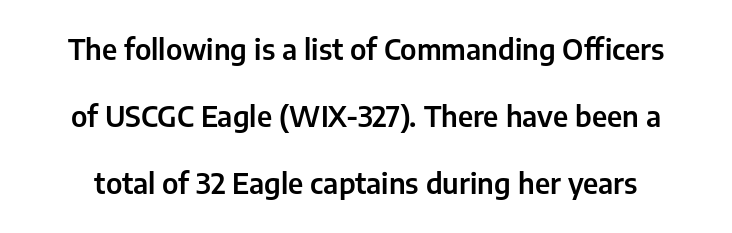
A typesetter would label this face a sans. This block would shrink considerably if given ordinary leading; it's expanded now. The type sits square on the baseline with zero lean. These lines are rendered in a variable-pitch font. Plain, unruled lines of type. The type is set solid horizontally, with unmodified tracking.
